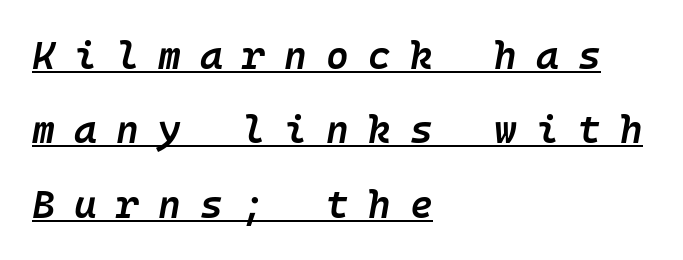
{"italic": "yes", "lean": "right", "slant_degrees": 10, "bold": "semi", "weight": "semibold", "width": "normal", "stroke_contrast": "low", "x_height": "medium", "underline": "yes", "align": "left", "line_spacing": "loose", "line_spacing_ratio": 1.91, "letter_spacing": "wide", "letter_spacing_em": 0.49, "glyph_px": 39}
